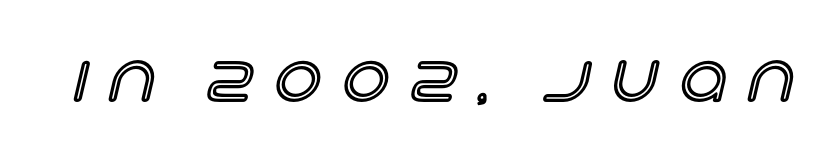
{"width": "normal", "x_height": "large", "monospaced": "no", "underline": "no", "letter_spacing": "wide", "letter_spacing_em": 0.34, "glyph_px": 65}
